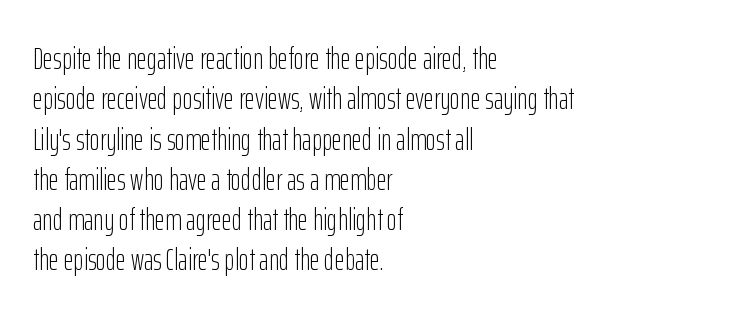
The rendering anchors every line to the left-hand side. Notice how the stems are strictly vertical — no italics here. Each letter's strokes conclude bluntly, with no projecting serifs. Summary of vertical rhythm: regular, with standard interline spacing.
